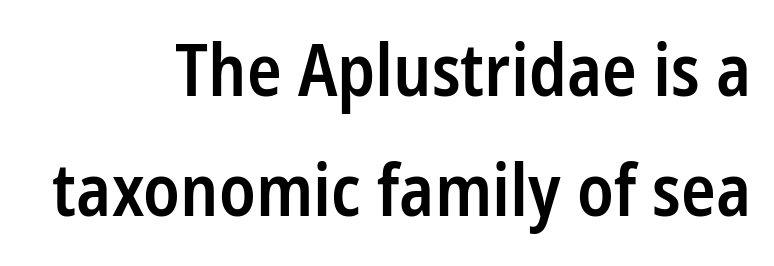
Rendered with straight, roman letterforms. The face used here is proportionally spaced, like ordinary book or web type. Teacher's note: observe the even right margin — that is flush-right alignment. A bare baseline throughout the passage. There is no visible air inserted between adjacent glyphs. Type style note: lacks serifs.
